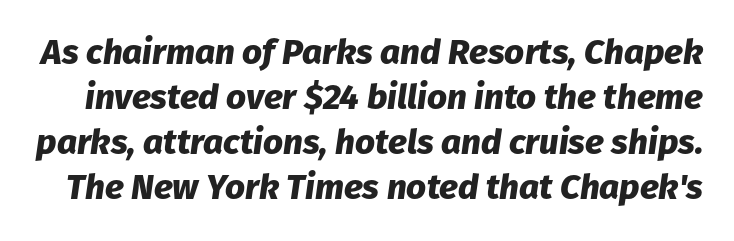
Summary of vertical rhythm: regular, with standard interline spacing. Is the type bold? Yes — the strokes are clearly thick and heavy. Varying glyph widths throughout — classic text-font behaviour. Underlining? Definitely not there. Words appear dense and cohesive because spacing is normal. The axis of the letterforms is tilted away from vertical.
